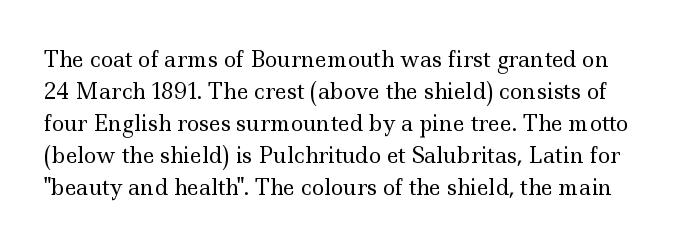
The image shows 21 px text type, upright; set normal line spacing (1.52x), normal letter spacing, not underlined.
